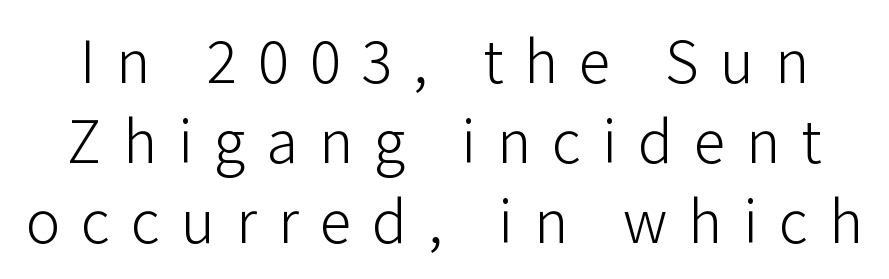
Q: Is the text bold? A: No.
Q: Is the text italic (slanted)? A: No, it is upright.
Q: Is the typeface a serif or a sans-serif typeface? A: Sans-serif.
Q: Is the text underlined? A: No.
Q: Is the spacing between letters normal or unusually wide? A: Unusually wide.
Q: Is the spacing between lines tight, normal or loose? A: Normal.
Q: Width (condensed, normal, or wide)? A: Normal.
Q: Stroke contrast? A: Low.
Q: x-height? A: Medium.
Q: Monospaced? A: No.
